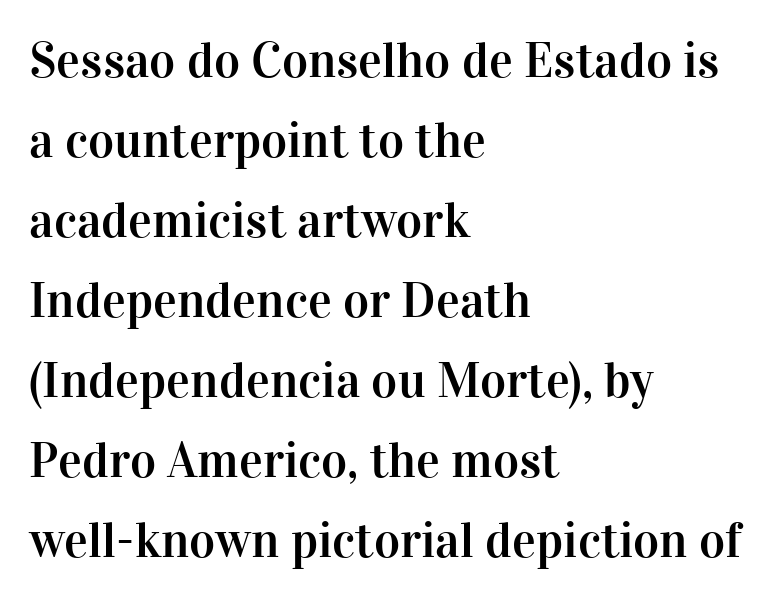
A roman cut, with each character standing at attention. Standard letterfit; no display-style spreading of the glyphs. The paragraph shown leans on its left margin. Regarding leading, the lines here are spaced in the standard way.
